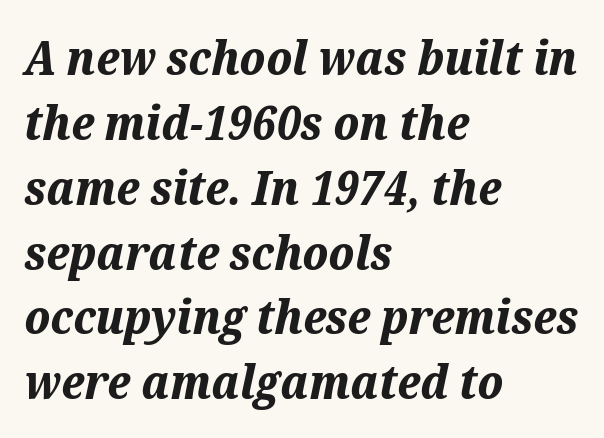
The image shows 47 px bold type, italic (leaning right); set left-aligned, normal line spacing (1.38x), normal letter spacing, not underlined; medium stroke contrast and a medium x-height.
